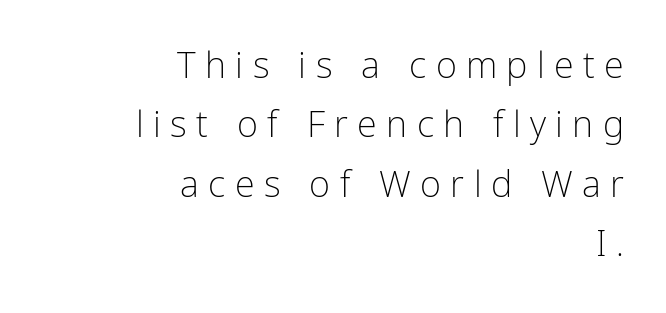
The image shows 36 px light, condensed sans-serif type, upright; set right-aligned, normal line spacing (1.65x), unusually wide letter spacing (+0.26 em), not underlined; low stroke contrast and a medium x-height.
